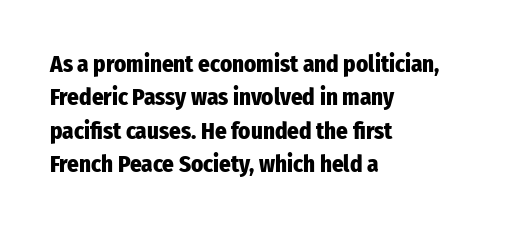
Every letter is thick-stroked: bold, no question. The space directly below the letters is spotless. How would I describe the line gaps? Plain and ordinary. A classic flush-left, rag-right setting is used for this passage. The specimen reads as upright at a glance.
